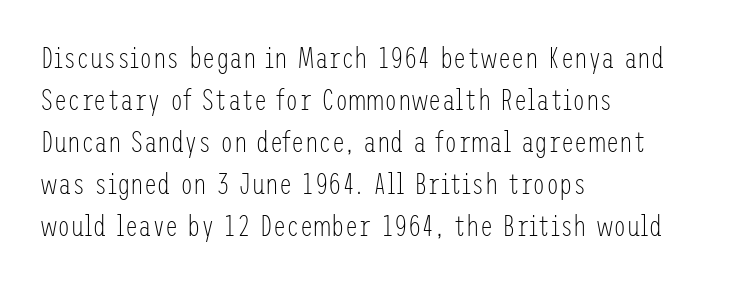
The image shows 30 px light, condensed sans-serif type, upright; set left-aligned, normal line spacing (1.4x), normal letter spacing, not underlined; low stroke contrast and a medium x-height.
